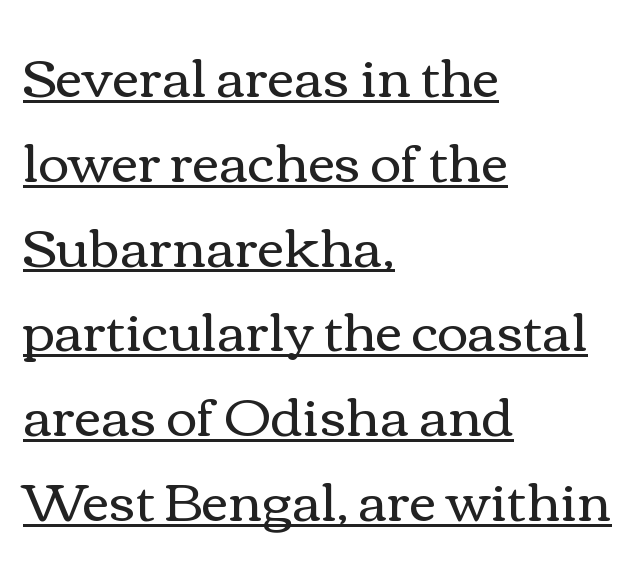
The image shows 53 px regular-weight, wide type, upright; set left-aligned, normal line spacing (1.6x), normal letter spacing, underlined; medium stroke contrast and a medium x-height.
